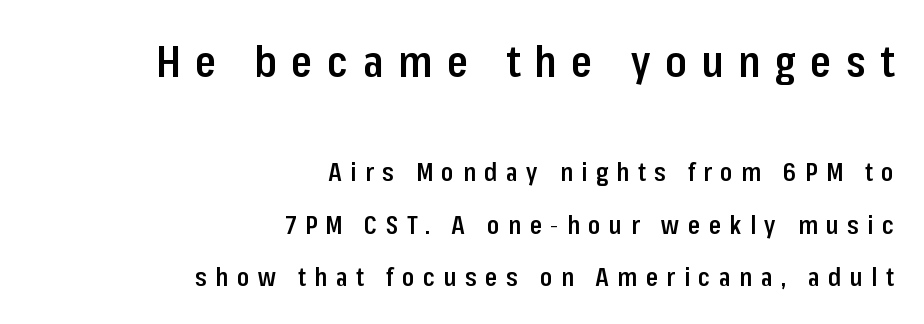
Q: Is the text bold? A: Semi-bold.
Q: Is the text italic (slanted)? A: No, it is upright.
Q: Is the typeface a serif or a sans-serif typeface? A: Sans-serif.
Q: Is the text underlined? A: No.
Q: How is the paragraph aligned? A: Right-aligned.
Q: Is the spacing between letters normal or unusually wide? A: Unusually wide.
Q: Is the spacing between lines tight, normal or loose? A: Loose.
Q: Which block of text is set in a larger size, the first (top) or the second (bottom)? A: The first (top) one.
Q: Width (condensed, normal, or wide)? A: Condensed.
Q: Stroke contrast? A: Low.
Q: x-height? A: Medium.
Q: Monospaced? A: No.
